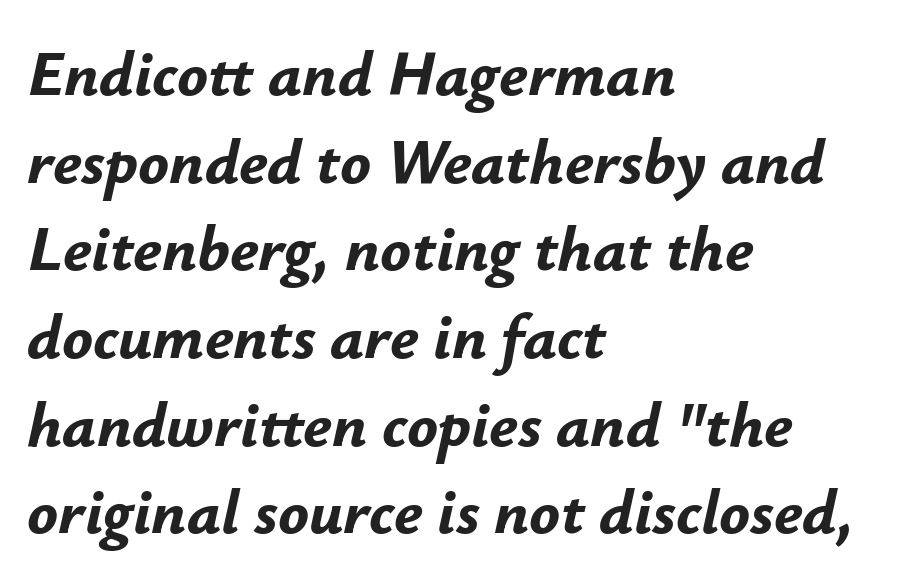
The image shows 64 px bold type, italic (leaning right); set left-aligned, normal line spacing (1.37x), normal letter spacing, not underlined; low stroke contrast and a small x-height.
